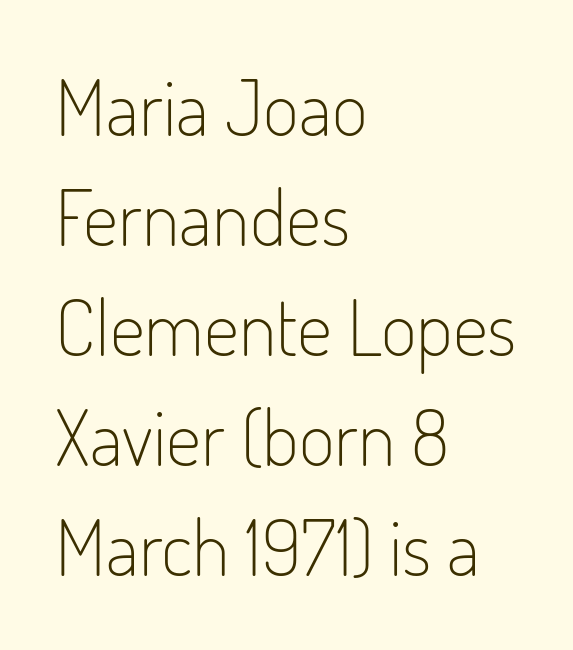
The image shows 78 px light, condensed sans-serif type, upright; set left-aligned, normal line spacing (1.41x), normal letter spacing, not underlined; low stroke contrast and a small x-height.
